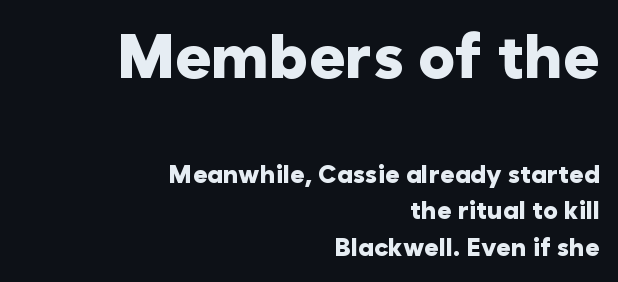
{"serif": "no", "italic": "no", "bold": "yes", "weight": "heavy", "width": "normal", "stroke_contrast": "low", "x_height": "medium", "monospaced": "no", "underline": "no", "align": "right", "line_spacing": "normal", "line_spacing_ratio": 1.47, "letter_spacing": "normal", "letter_spacing_em": 0.0, "larger_block": "first", "size_ratio": 2.48, "glyph_px": 62}
